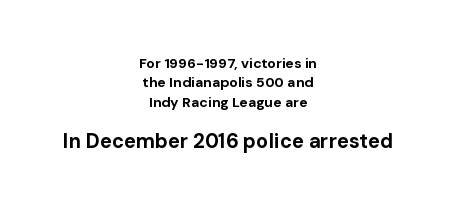
Q: Is the text bold? A: Yes.
Q: Is the text italic (slanted)? A: No, it is upright.
Q: Is the text underlined? A: No.
Q: How is the paragraph aligned? A: Centered.
Q: Is the spacing between letters normal or unusually wide? A: Normal.
Q: Is the spacing between lines tight, normal or loose? A: Normal.
Q: Which block of text is set in a larger size, the first (top) or the second (bottom)? A: The second (bottom) one.
